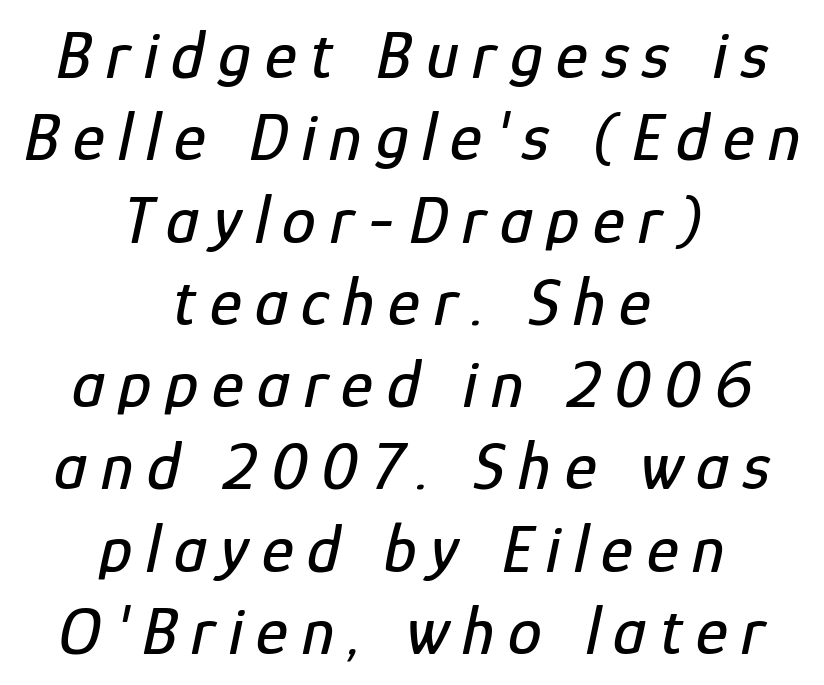
Does the lettering tilt? It does — this is italic. The face used here is rendered with a markedly widened letterfit. The glyphs are unaccompanied by any horizontal stroke below them. Reading down the block, each line starts at a different indent, mirrored at its end. The letters advance in unequal steps, a hallmark of proportional type.
